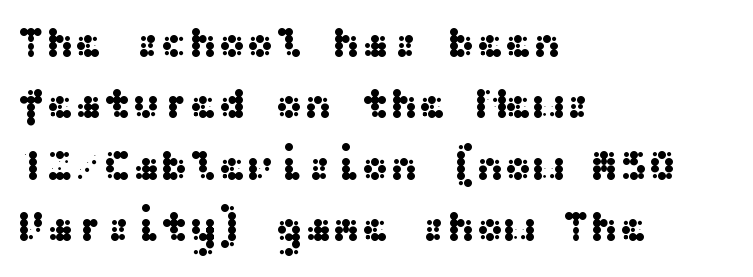
The image shows 43 px wide sans-serif type, upright; set left-aligned, normal line spacing (1.43x), normal letter spacing, not underlined; medium stroke contrast and a medium x-height.
